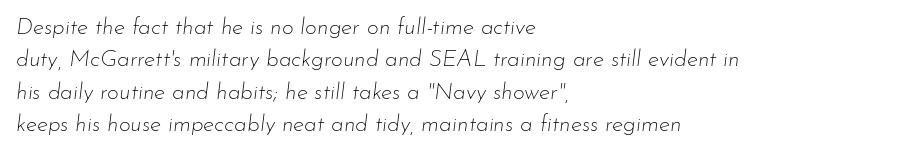
The image shows 23 px text type, italic (leaning right); set left-aligned, normal line spacing (1.41x), normal letter spacing, not underlined.
